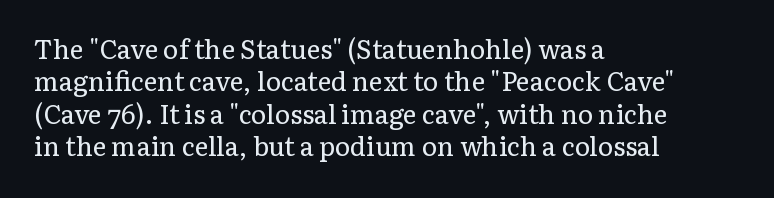
Q: Is the text bold? A: No.
Q: Is the text italic (slanted)? A: No, it is upright.
Q: Is the text underlined? A: No.
Q: How is the paragraph aligned? A: Left-aligned.
Q: Is the spacing between letters normal or unusually wide? A: Normal.
Q: Is the spacing between lines tight, normal or loose? A: Normal.
